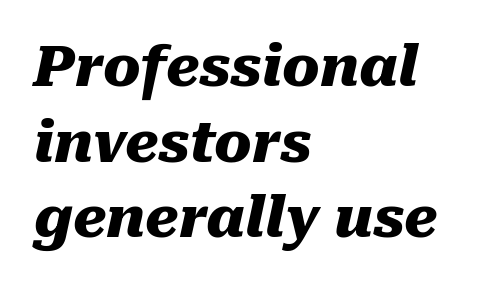
Q: Is the text bold? A: Yes.
Q: Is the text italic (slanted)? A: Yes, it leans right by about 10 degrees.
Q: Is the text underlined? A: No.
Q: How is the paragraph aligned? A: Left-aligned.
Q: Is the spacing between letters normal or unusually wide? A: Normal.
Q: Is the spacing between lines tight, normal or loose? A: Normal.
Q: Width (condensed, normal, or wide)? A: Normal.
Q: Stroke contrast? A: Medium.
Q: x-height? A: Medium.
Q: Monospaced? A: No.
